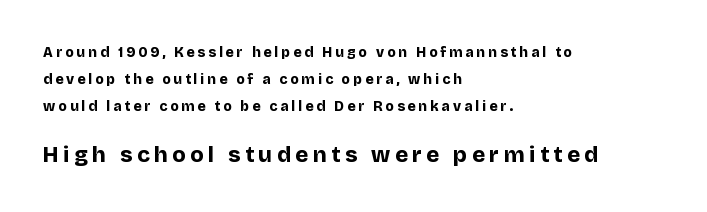
{"italic": "no", "bold": "yes", "underline": "no", "align": "left", "line_spacing": "loose", "line_spacing_ratio": 1.92, "letter_spacing": "wide", "letter_spacing_em": 0.21, "larger_block": "second", "size_ratio": 1.57, "glyph_px": 22}
